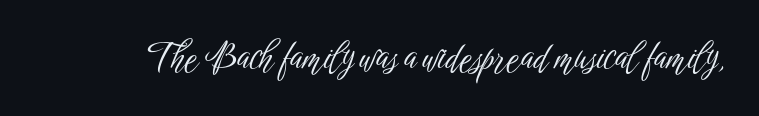
Q: Is the text bold? A: No.
Q: Is the text italic (slanted)? A: Yes.
Q: Is the typeface a serif or a sans-serif typeface? A: Sans-serif.
Q: Is the text underlined? A: No.
Q: Is the spacing between letters normal or unusually wide? A: Normal.
Q: Width (condensed, normal, or wide)? A: Condensed.
Q: Stroke contrast? A: Low.
Q: x-height? A: Medium.
Q: Monospaced? A: No.
